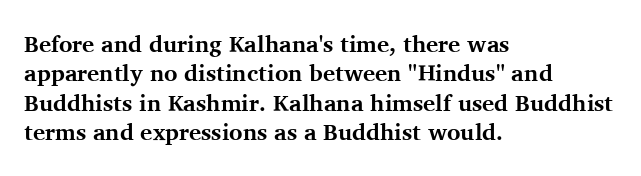
Q: Is the text bold? A: Yes.
Q: Is the text italic (slanted)? A: No, it is upright.
Q: Is the text underlined? A: No.
Q: How is the paragraph aligned? A: Left-aligned.
Q: Is the spacing between letters normal or unusually wide? A: Normal.
Q: Is the spacing between lines tight, normal or loose? A: Normal.
